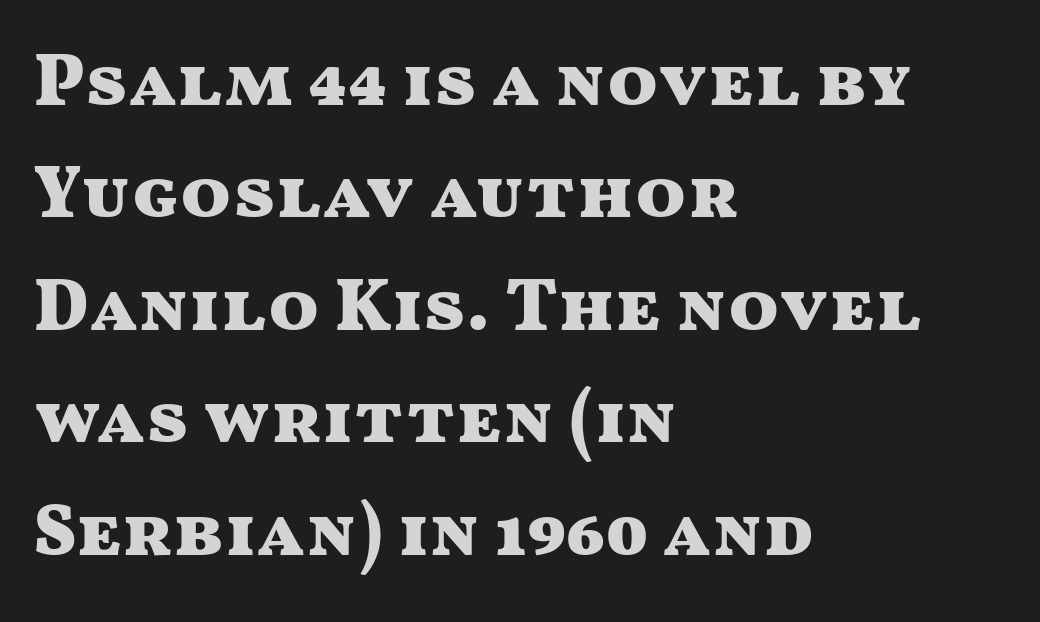
The image shows 74 px heavy, wide sans-serif type, upright; set left-aligned, normal line spacing (1.52x), normal letter spacing, not underlined; medium stroke contrast and a medium x-height.
